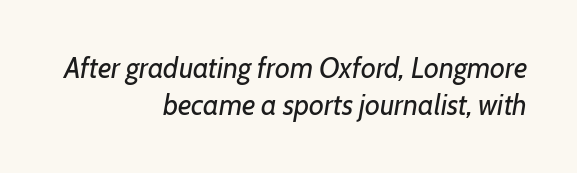
Q: Is the text bold? A: No.
Q: Is the text italic (slanted)? A: Yes, it leans right by about 7 degrees.
Q: Is the text underlined? A: No.
Q: How is the paragraph aligned? A: Right-aligned.
Q: Is the spacing between letters normal or unusually wide? A: Normal.
Q: Is the spacing between lines tight, normal or loose? A: Normal.
Q: Width (condensed, normal, or wide)? A: Normal.
Q: Stroke contrast? A: Low.
Q: x-height? A: Medium.
Q: Monospaced? A: No.
